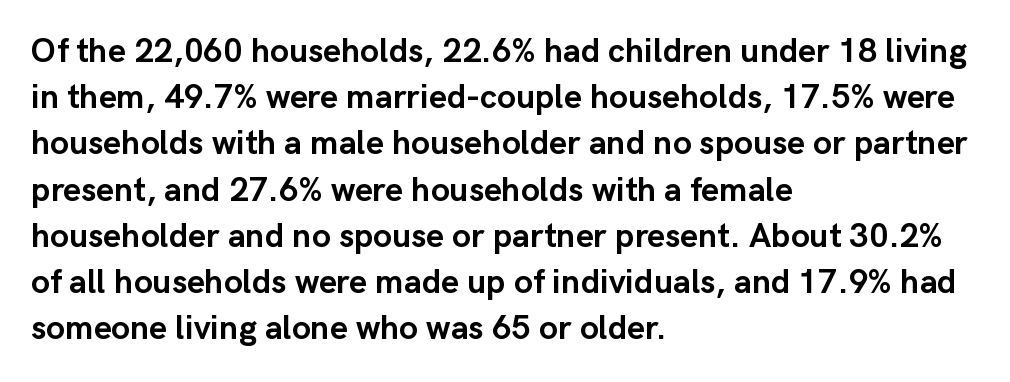
Q: Is the text bold? A: Yes.
Q: Is the text italic (slanted)? A: No, it is upright.
Q: Is the typeface a serif or a sans-serif typeface? A: Sans-serif.
Q: Is the text underlined? A: No.
Q: How is the paragraph aligned? A: Left-aligned.
Q: Is the spacing between letters normal or unusually wide? A: Normal.
Q: Is the spacing between lines tight, normal or loose? A: Normal.
Q: Width (condensed, normal, or wide)? A: Normal.
Q: Stroke contrast? A: Low.
Q: x-height? A: Medium.
Q: Monospaced? A: No.
